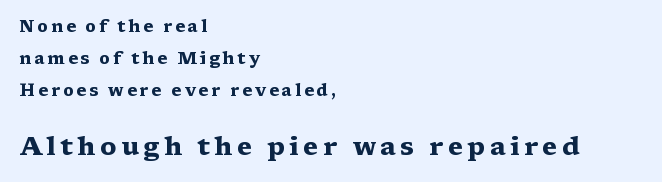
Vertical strokes here are truly vertical. Left-aligned paragraph, ragged on the right. Which chunk is bigger? The second one — the bottom block dwarfs the top. The glyphs are unaccompanied by any horizontal stroke below them.
